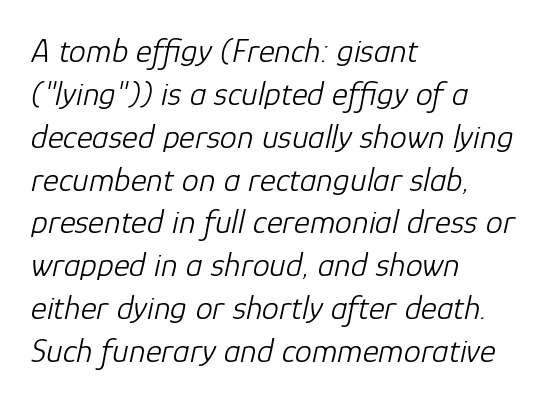
No extra tracking has been applied to these lines. Character widths vary here, with narrow letters taking less room than wide ones. This rendering features lettering with no underline. Every row of glyphs begins at an identical x-position on the left. Designer's note — italics engaged. Leading: standard.
